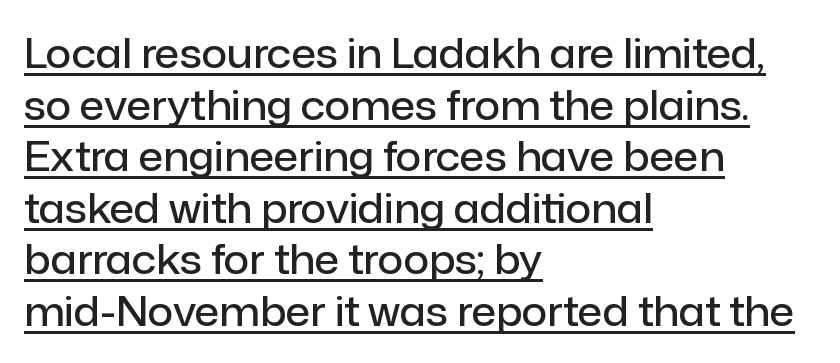
Q: Is the text bold? A: Semi-bold.
Q: Is the text italic (slanted)? A: No, it is upright.
Q: Is the typeface a serif or a sans-serif typeface? A: Sans-serif.
Q: Is the text underlined? A: Yes.
Q: How is the paragraph aligned? A: Left-aligned.
Q: Is the spacing between letters normal or unusually wide? A: Normal.
Q: Is the spacing between lines tight, normal or loose? A: Normal.
Q: Width (condensed, normal, or wide)? A: Normal.
Q: Stroke contrast? A: Low.
Q: x-height? A: Medium.
Q: Monospaced? A: No.
